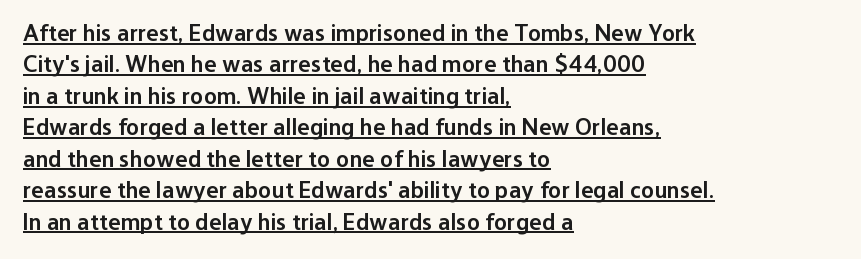
Q: Is the text bold? A: Semi-bold.
Q: Is the text italic (slanted)? A: No, it is upright.
Q: Is the text underlined? A: Yes.
Q: How is the paragraph aligned? A: Left-aligned.
Q: Is the spacing between letters normal or unusually wide? A: Normal.
Q: Is the spacing between lines tight, normal or loose? A: Normal.
